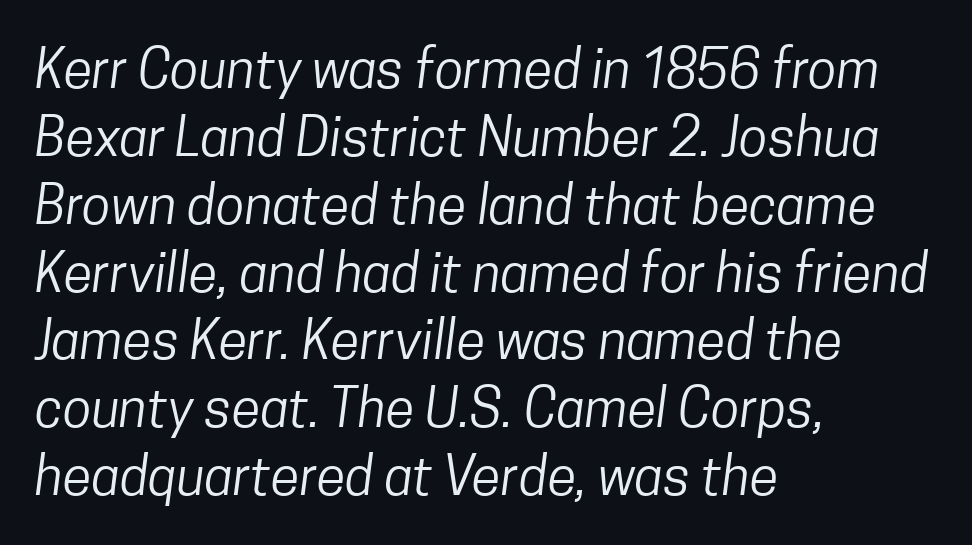
Q: Is the text bold? A: No.
Q: Is the typeface a serif or a sans-serif typeface? A: Sans-serif.
Q: Is the text underlined? A: No.
Q: How is the paragraph aligned? A: Left-aligned.
Q: Is the spacing between letters normal or unusually wide? A: Normal.
Q: Is the spacing between lines tight, normal or loose? A: Normal.
Q: Width (condensed, normal, or wide)? A: Condensed.
Q: Stroke contrast? A: Low.
Q: x-height? A: Medium.
Q: Monospaced? A: No.
